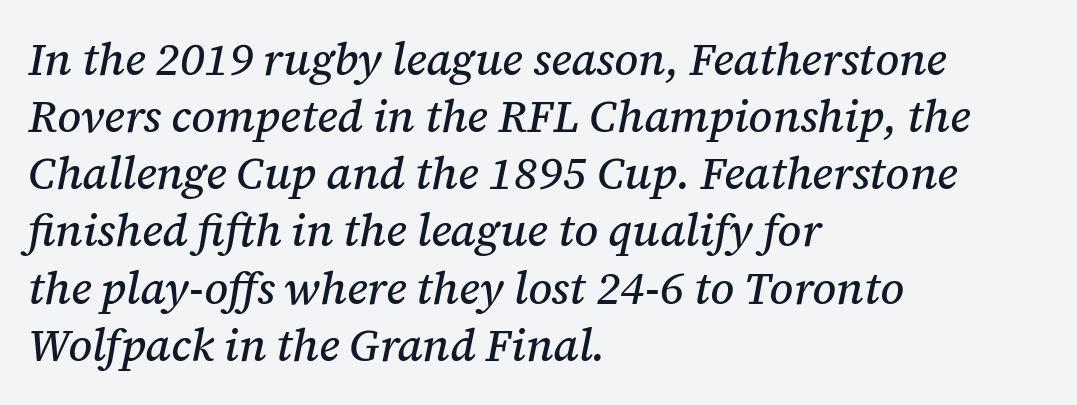
Q: Is the text italic (slanted)? A: Yes, it leans right by about 12 degrees.
Q: Is the typeface a serif or a sans-serif typeface? A: Serif.
Q: Is the text underlined? A: No.
Q: How is the paragraph aligned? A: Left-aligned.
Q: Is the spacing between letters normal or unusually wide? A: Normal.
Q: Is the spacing between lines tight, normal or loose? A: Normal.
Q: Width (condensed, normal, or wide)? A: Normal.
Q: Stroke contrast? A: Medium.
Q: x-height? A: Medium.
Q: Monospaced? A: No.
